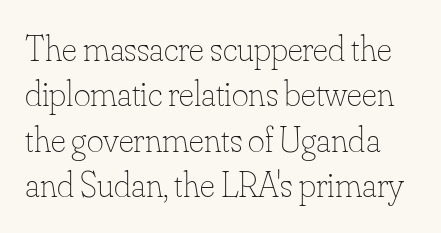
Q: Is the text bold? A: No.
Q: Is the text italic (slanted)? A: No, it is upright.
Q: Is the text underlined? A: No.
Q: Is the spacing between letters normal or unusually wide? A: Normal.
Q: Is the spacing between lines tight, normal or loose? A: Normal.
Q: Width (condensed, normal, or wide)? A: Normal.
Q: Stroke contrast? A: Low.
Q: x-height? A: Small.
Q: Monospaced? A: No.
